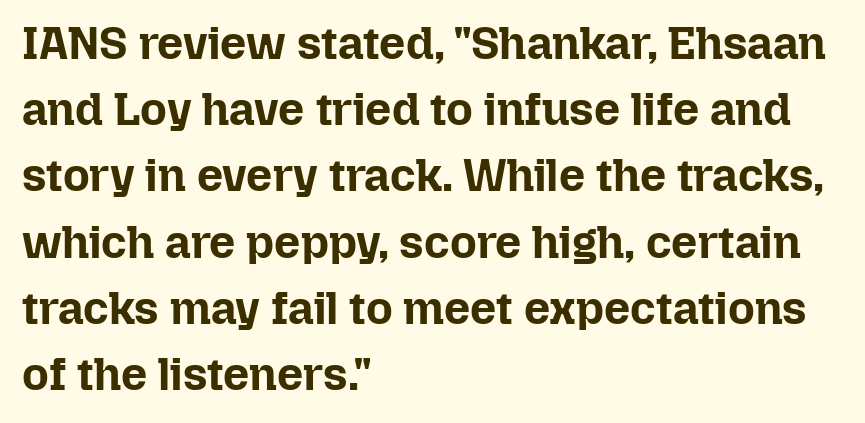
The image shows 46 px bold type, upright; set left-aligned, normal line spacing (1.44x), normal letter spacing, not underlined; low stroke contrast and a medium x-height.
